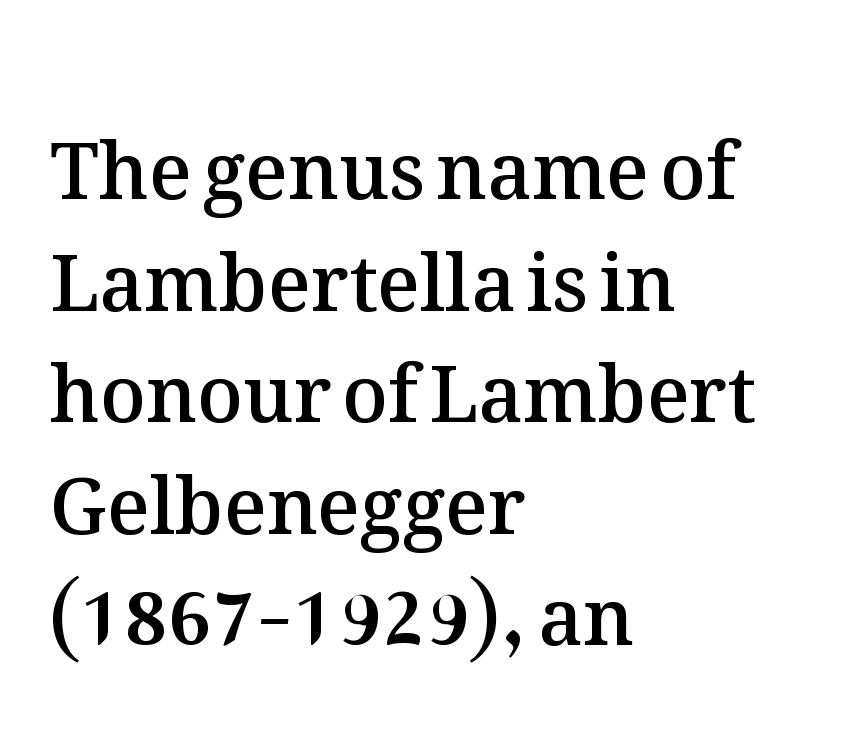
Q: Is the text bold? A: Semi-bold.
Q: Is the text italic (slanted)? A: No, it is upright.
Q: Is the text underlined? A: No.
Q: How is the paragraph aligned? A: Left-aligned.
Q: Is the spacing between letters normal or unusually wide? A: Normal.
Q: Is the spacing between lines tight, normal or loose? A: Normal.
Q: Width (condensed, normal, or wide)? A: Normal.
Q: Stroke contrast? A: Medium.
Q: x-height? A: Medium.
Q: Monospaced? A: No.
